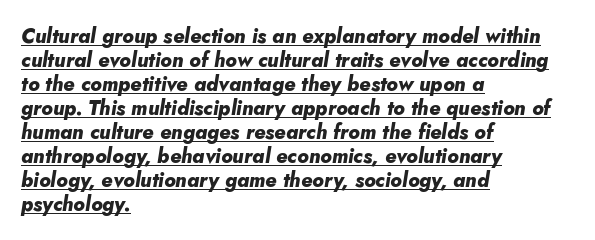
A student would call this left alignment; a typographer would say flush left, rag right. There's an unmistakable incline to the writing here. Students, observe the line beneath the letters — that is underlining. How are the letters spaced? Ordinarily, with no added tracking.
